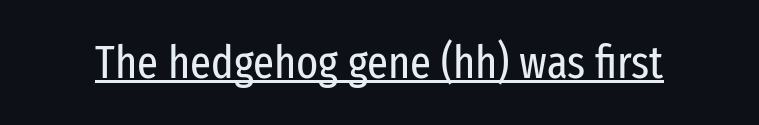
The image shows 46 px regular-weight, condensed sans-serif type, upright; set normal letter spacing, underlined; low stroke contrast and a medium x-height.
